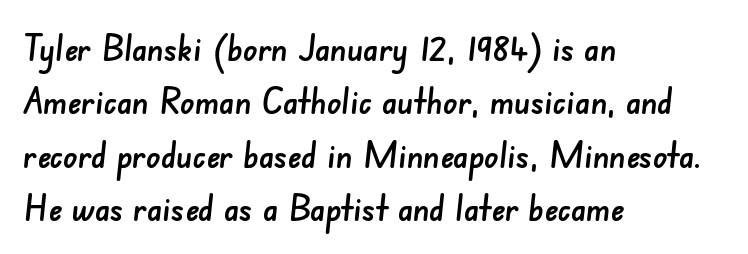
{"serif": "no", "width": "normal", "stroke_contrast": "low", "x_height": "small", "monospaced": "no", "underline": "no", "align": "left", "line_spacing": "normal", "line_spacing_ratio": 1.48, "letter_spacing": "normal", "letter_spacing_em": 0.0, "glyph_px": 36}
